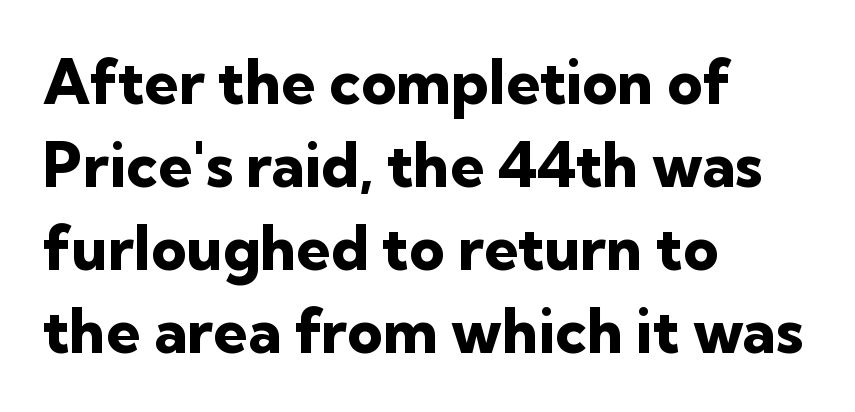
The image shows 61 px heavy sans-serif type, upright; set left-aligned, normal line spacing (1.36x), normal letter spacing, not underlined; low stroke contrast and a medium x-height.
